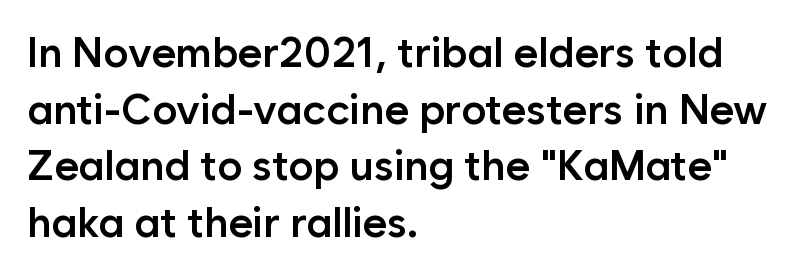
The image shows 42 px semibold sans-serif type, upright; set left-aligned, normal line spacing (1.35x), normal letter spacing, not underlined; low stroke contrast and a medium x-height.
